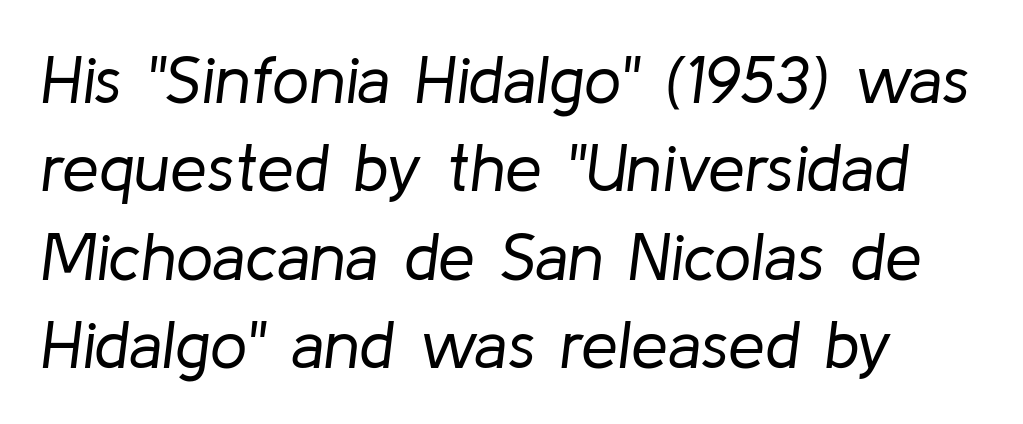
Each letter keeps its own natural width here, so spacing adapts to shape. You could call the tracking neutral — neither tight nor loose. Does the leading feel generous? No, just average. Designer's note — italics engaged. The words here are not underlined. Stems here are at most as thick as an everyday book face.
